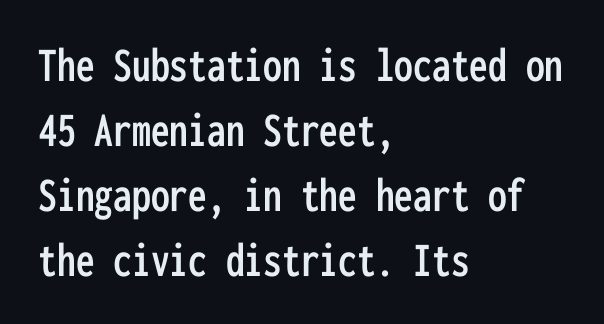
The image shows 50 px condensed sans-serif type, upright, monospaced; set left-aligned, normal line spacing (1.3x), normal letter spacing, not underlined; low stroke contrast and a medium x-height.
